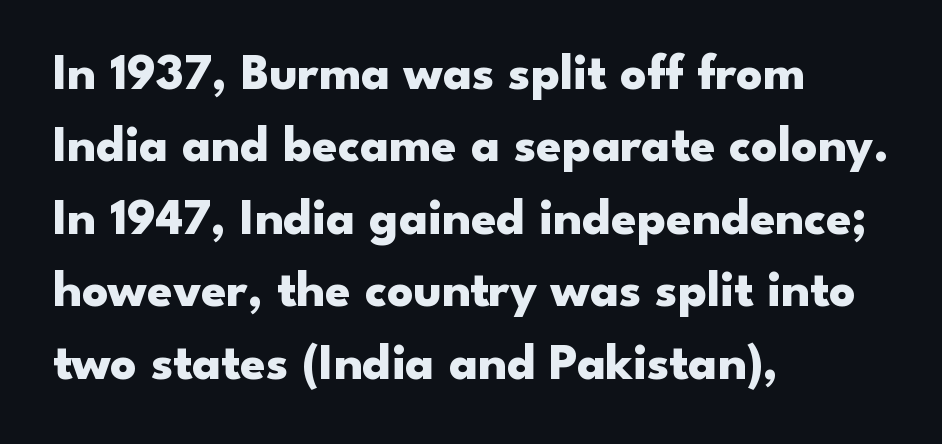
Q: Is the text bold? A: Yes.
Q: Is the text italic (slanted)? A: No, it is upright.
Q: Is the typeface a serif or a sans-serif typeface? A: Sans-serif.
Q: Is the text underlined? A: No.
Q: How is the paragraph aligned? A: Left-aligned.
Q: Is the spacing between letters normal or unusually wide? A: Normal.
Q: Is the spacing between lines tight, normal or loose? A: Normal.
Q: Width (condensed, normal, or wide)? A: Wide.
Q: Stroke contrast? A: Low.
Q: x-height? A: Small.
Q: Monospaced? A: No.
